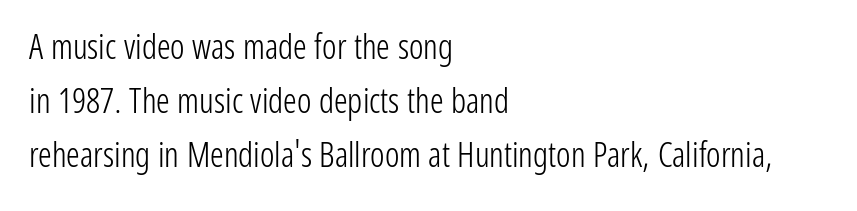
Q: Is the text bold? A: No.
Q: Is the text italic (slanted)? A: No, it is upright.
Q: Is the typeface a serif or a sans-serif typeface? A: Sans-serif.
Q: Is the text underlined? A: No.
Q: How is the paragraph aligned? A: Left-aligned.
Q: Is the spacing between letters normal or unusually wide? A: Normal.
Q: Is the spacing between lines tight, normal or loose? A: Normal.
Q: Width (condensed, normal, or wide)? A: Condensed.
Q: Stroke contrast? A: Low.
Q: x-height? A: Medium.
Q: Monospaced? A: No.
